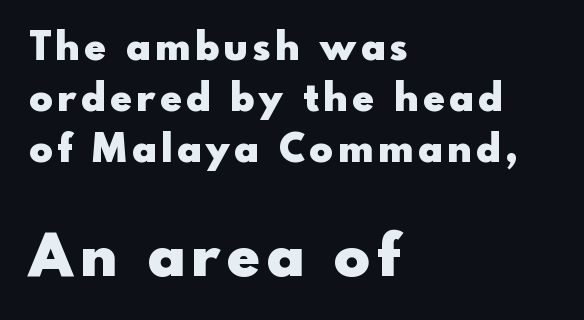
Vertical spacing — default. Proportional: the letters do not fall into vertical columns. Rule under the text: the space is simply empty. Typesetter's note — lower block bumped up in size, upper block left smaller. Compared with a centered layout, this one pins lines to the left instead.
